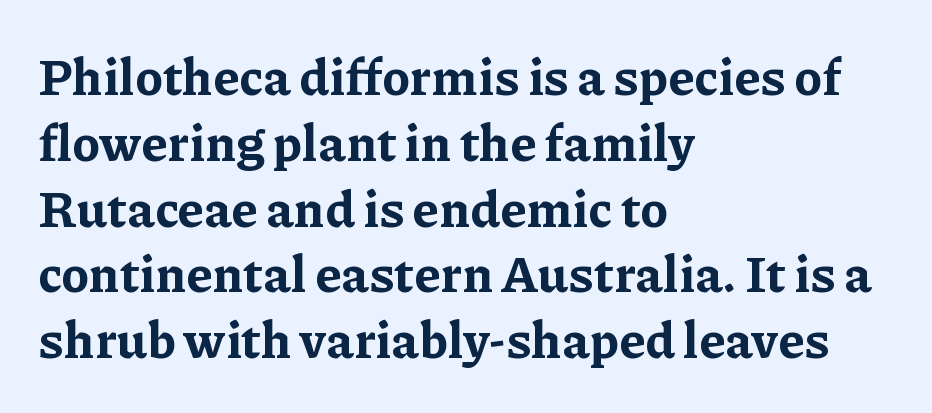
{"serif": "yes", "italic": "no", "bold": "yes", "weight": "bold", "width": "normal", "stroke_contrast": "low", "x_height": "medium", "monospaced": "no", "underline": "no", "align": "left", "line_spacing": "normal", "line_spacing_ratio": 1.29, "letter_spacing": "normal", "letter_spacing_em": 0.0, "glyph_px": 51}
